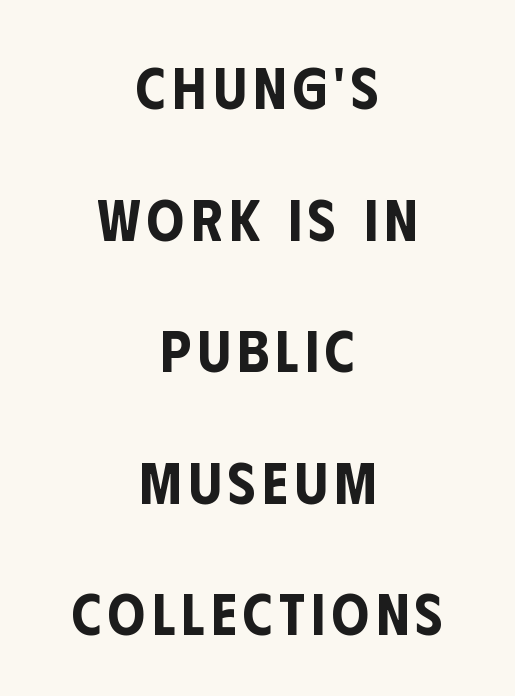
Each row of text sits above clean, open space. Vertically, the passage feels expansive, rows floating well apart. You could not count columns in this text — the font is proportionally spaced. Both edges are ragged and mirror each other, which tells us the setting is centered. Nope, no serifs anywhere on these letters. Is there any slant? The stems are plumb.
